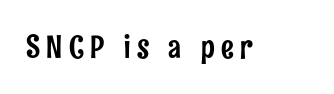
{"serif": "no", "italic": "no", "width": "condensed", "stroke_contrast": "low", "x_height": "medium", "monospaced": "no", "underline": "no", "letter_spacing": "wide", "letter_spacing_em": 0.2, "glyph_px": 32}
